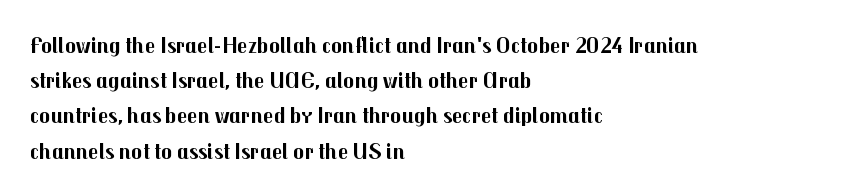
{"italic": "no", "bold": "yes", "underline": "no", "align": "left", "line_spacing": "normal", "line_spacing_ratio": 1.53, "letter_spacing": "normal", "letter_spacing_em": 0.0, "glyph_px": 23}
